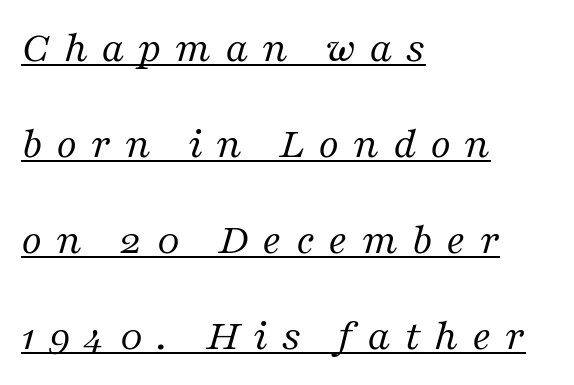
The image shows 45 px regular-weight serif type, italic (leaning right); set left-aligned, loose line spacing (2.13x), unusually wide letter spacing (+0.3 em), underlined; medium stroke contrast and a medium x-height.
